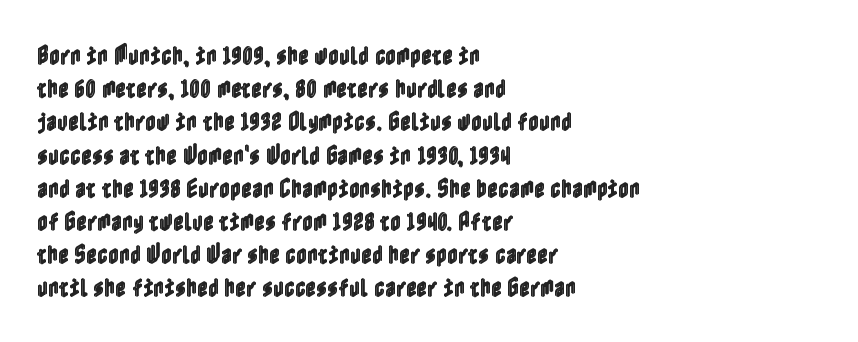
Q: Is the text italic (slanted)? A: No, it is upright.
Q: Is the text underlined? A: No.
Q: How is the paragraph aligned? A: Left-aligned.
Q: Is the spacing between letters normal or unusually wide? A: Normal.
Q: Is the spacing between lines tight, normal or loose? A: Normal.
